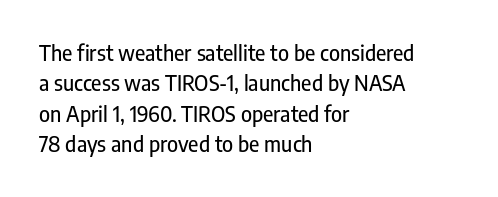
{"italic": "no", "underline": "no", "align": "left", "line_spacing": "normal", "line_spacing_ratio": 1.45, "letter_spacing": "normal", "letter_spacing_em": 0.0, "glyph_px": 21}
